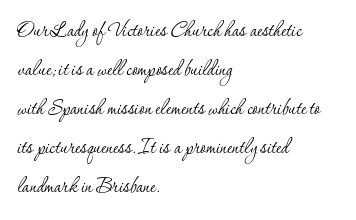
{"bold": "no", "underline": "no", "align": "left", "line_spacing": "normal", "line_spacing_ratio": 1.56, "letter_spacing": "normal", "letter_spacing_em": 0.0, "glyph_px": 25}
